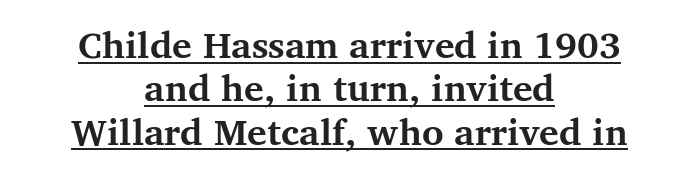
Q: Is the text bold? A: Yes.
Q: Is the text italic (slanted)? A: No, it is upright.
Q: Is the typeface a serif or a sans-serif typeface? A: Serif.
Q: Is the text underlined? A: Yes.
Q: How is the paragraph aligned? A: Centered.
Q: Is the spacing between letters normal or unusually wide? A: Normal.
Q: Width (condensed, normal, or wide)? A: Normal.
Q: Stroke contrast? A: Medium.
Q: x-height? A: Medium.
Q: Monospaced? A: No.
